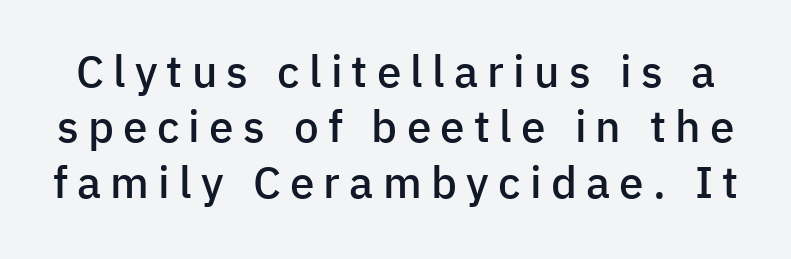
Q: Is the text bold? A: Semi-bold.
Q: Is the text italic (slanted)? A: No, it is upright.
Q: Is the typeface a serif or a sans-serif typeface? A: Sans-serif.
Q: Is the text underlined? A: No.
Q: Is the spacing between letters normal or unusually wide? A: Unusually wide.
Q: Is the spacing between lines tight, normal or loose? A: Normal.
Q: Width (condensed, normal, or wide)? A: Normal.
Q: Stroke contrast? A: Low.
Q: x-height? A: Medium.
Q: Monospaced? A: No.
